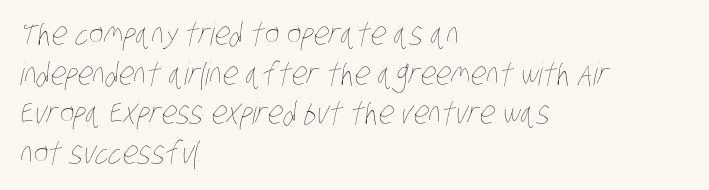
Q: Is the text bold? A: No.
Q: Is the text underlined? A: No.
Q: How is the paragraph aligned? A: Left-aligned.
Q: Is the spacing between letters normal or unusually wide? A: Normal.
Q: Is the spacing between lines tight, normal or loose? A: Normal.
Q: Width (condensed, normal, or wide)? A: Condensed.
Q: Stroke contrast? A: Low.
Q: x-height? A: Large.
Q: Monospaced? A: No.
